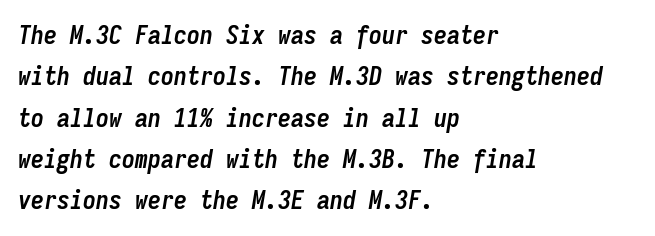
{"italic": "yes", "lean": "right", "slant_degrees": 9, "bold": "yes", "underline": "no", "align": "left", "line_spacing": "normal", "line_spacing_ratio": 1.59, "letter_spacing": "normal", "letter_spacing_em": 0.0, "glyph_px": 26}
